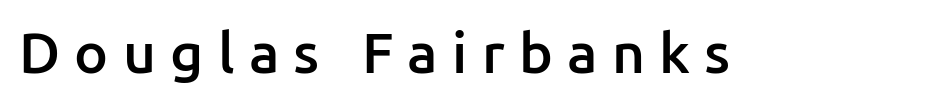
The image shows 57 px semibold sans-serif type, upright; set unusually wide letter spacing (+0.25 em), not underlined; low stroke contrast and a medium x-height.
